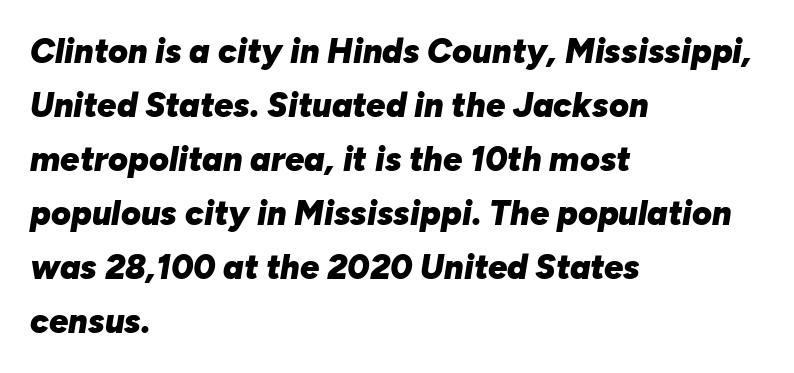
The image shows 34 px heavy type, italic (leaning right); set left-aligned, normal line spacing (1.59x), normal letter spacing, not underlined; low stroke contrast and a medium x-height.
